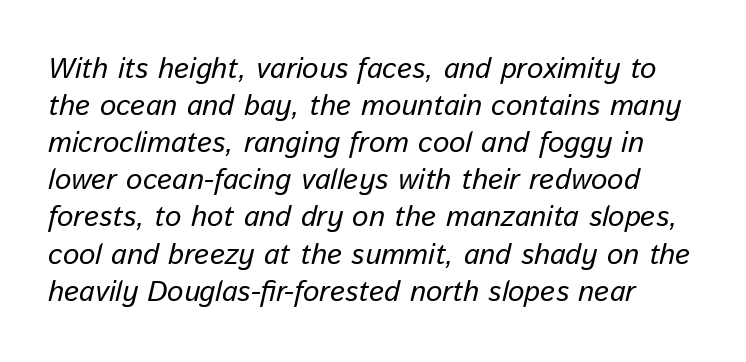
Q: Is the text bold? A: No.
Q: Is the text italic (slanted)? A: Yes, it leans right by about 13 degrees.
Q: Is the text underlined? A: No.
Q: Is the spacing between letters normal or unusually wide? A: Normal.
Q: Is the spacing between lines tight, normal or loose? A: Normal.
Q: Width (condensed, normal, or wide)? A: Normal.
Q: Stroke contrast? A: Low.
Q: x-height? A: Medium.
Q: Monospaced? A: No.
